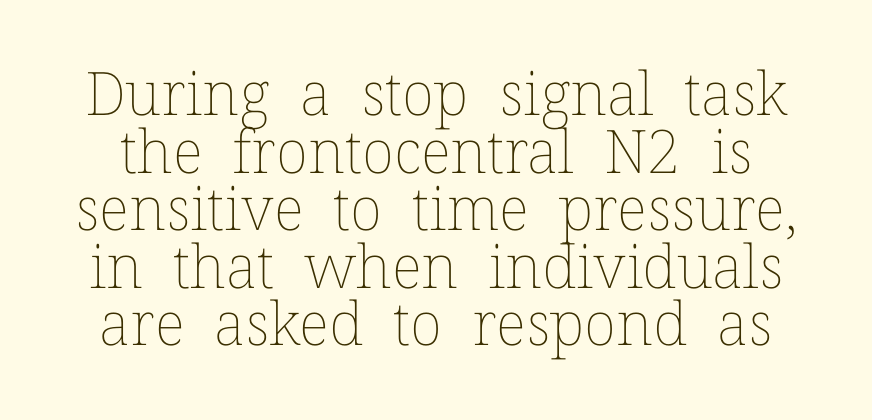
Q: Is the text bold? A: No.
Q: Is the text italic (slanted)? A: No, it is upright.
Q: Is the text underlined? A: No.
Q: Is the spacing between letters normal or unusually wide? A: Normal.
Q: Is the spacing between lines tight, normal or loose? A: Tight.
Q: Width (condensed, normal, or wide)? A: Normal.
Q: Stroke contrast? A: Low.
Q: x-height? A: Medium.
Q: Monospaced? A: No.
